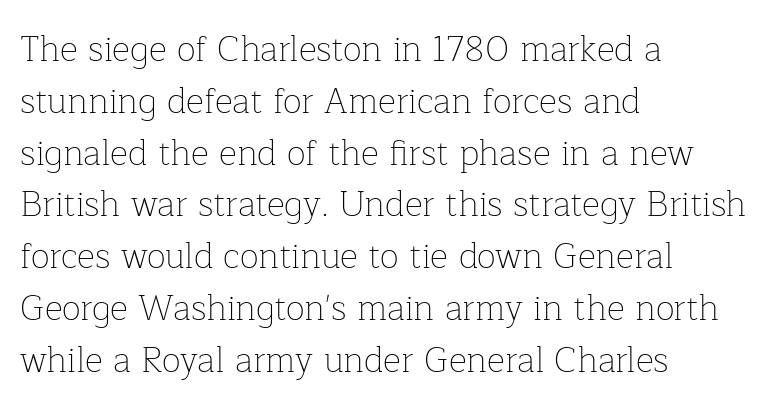
{"serif": "yes", "italic": "no", "bold": "no", "weight": "thin", "width": "normal", "stroke_contrast": "low", "x_height": "medium", "monospaced": "no", "underline": "no", "align": "left", "line_spacing": "normal", "line_spacing_ratio": 1.48, "letter_spacing": "normal", "letter_spacing_em": 0.0, "glyph_px": 35}
